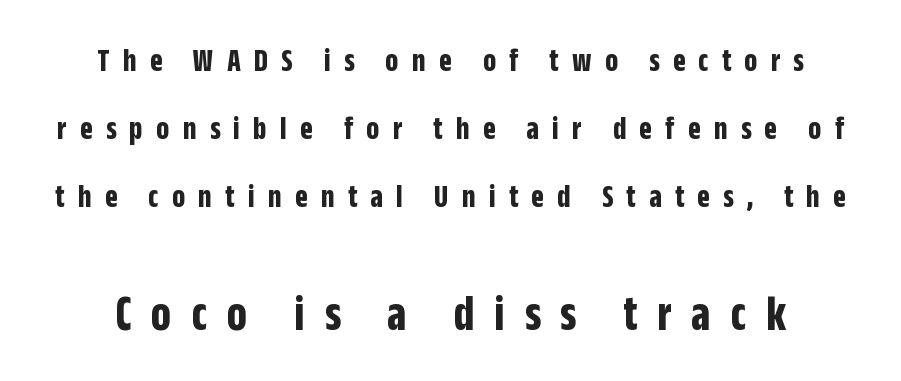
The image shows 50 px bold, condensed sans-serif type, upright; set loose line spacing (2.06x), unusually wide letter spacing (+0.4 em), not underlined; the second (bottom) block is 1.52x larger; low stroke contrast and a large x-height.
